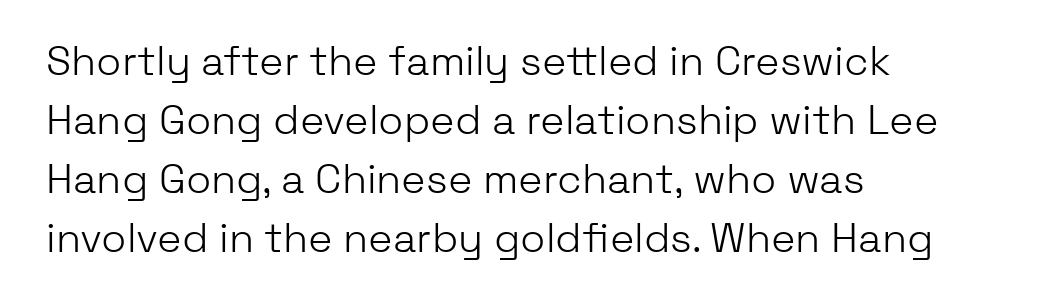
{"serif": "no", "italic": "no", "bold": "no", "weight": "light", "width": "normal", "stroke_contrast": "low", "x_height": "medium", "monospaced": "no", "underline": "no", "align": "left", "line_spacing": "normal", "line_spacing_ratio": 1.44, "letter_spacing": "normal", "letter_spacing_em": 0.0, "glyph_px": 41}
